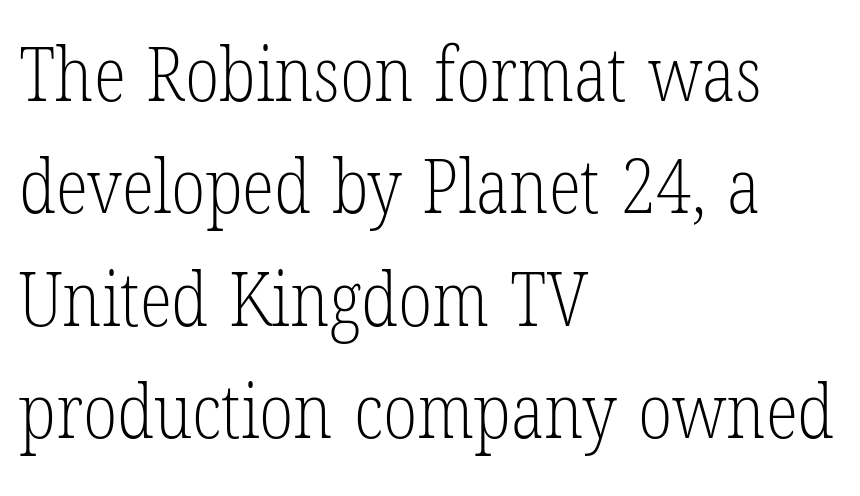
{"serif": "yes", "italic": "no", "bold": "no", "weight": "light", "width": "condensed", "stroke_contrast": "low", "x_height": "medium", "monospaced": "no", "underline": "no", "align": "left", "line_spacing": "normal", "line_spacing_ratio": 1.5, "letter_spacing": "normal", "letter_spacing_em": 0.0, "glyph_px": 75}
